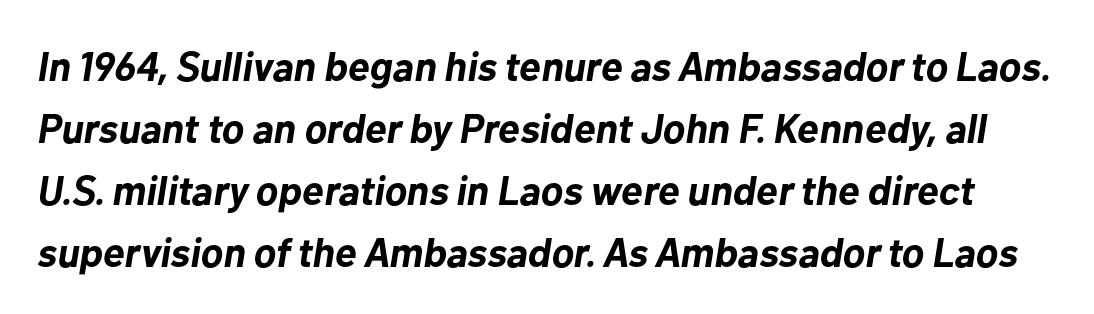
These lines sit exactly where default settings would place them. Style check: oblique. These lines are rendered in a variable-pitch font. What stands out about the letter spacing? Nothing — it is the standard amount. Is the type bold? Yes — the strokes are clearly thick and heavy.
